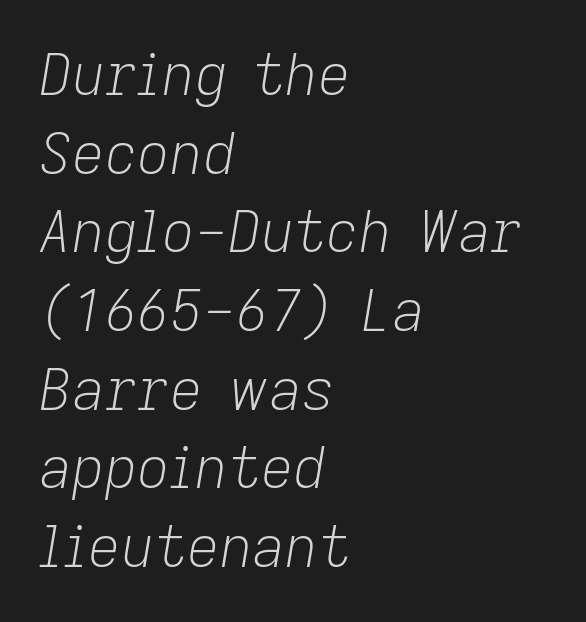
The image shows 57 px light type, italic (leaning right); set left-aligned, normal line spacing (1.38x), normal letter spacing, not underlined; low stroke contrast and a medium x-height.
